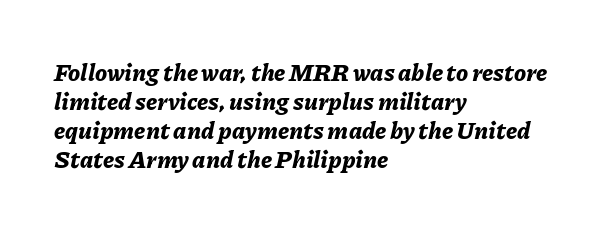
The image shows 24 px bold type, italic (leaning right); set left-aligned, line spacing 1.21x, normal letter spacing, not underlined.
